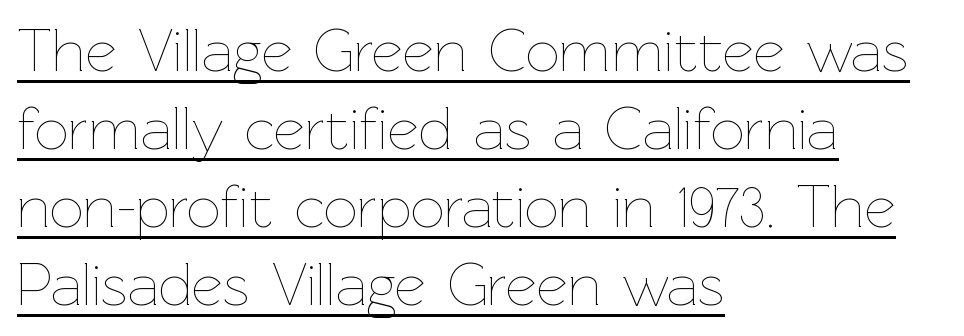
The image shows 60 px thin type, upright; set left-aligned, normal line spacing (1.3x), normal letter spacing, underlined; low stroke contrast and a medium x-height.
